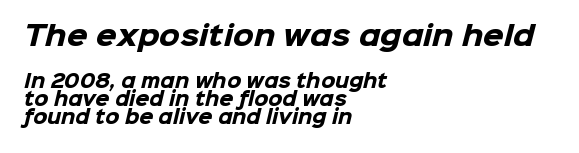
{"bold": "yes", "underline": "no", "align": "left", "line_spacing": "tight", "line_spacing_ratio": 1.01, "letter_spacing": "normal", "letter_spacing_em": 0.0, "larger_block": "first", "size_ratio": 1.5, "glyph_px": 27}
